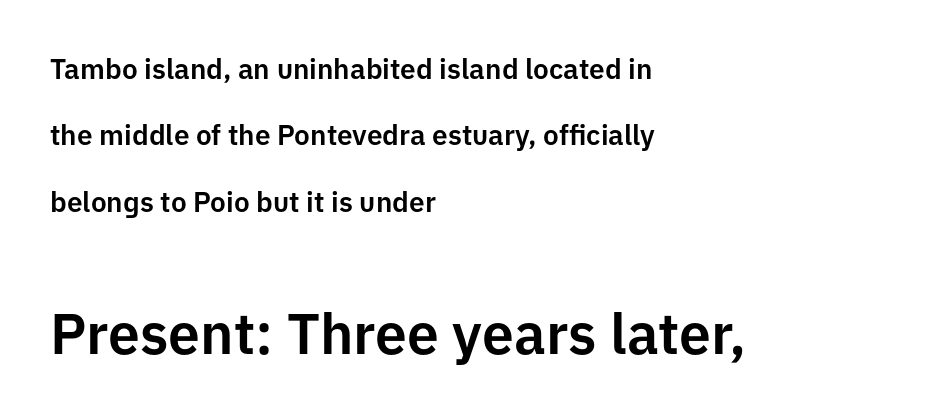
Q: Is the text italic (slanted)? A: No, it is upright.
Q: Is the typeface a serif or a sans-serif typeface? A: Sans-serif.
Q: Is the text underlined? A: No.
Q: How is the paragraph aligned? A: Left-aligned.
Q: Is the spacing between letters normal or unusually wide? A: Normal.
Q: Is the spacing between lines tight, normal or loose? A: Loose.
Q: Which block of text is set in a larger size, the first (top) or the second (bottom)? A: The second (bottom) one.
Q: Width (condensed, normal, or wide)? A: Normal.
Q: Stroke contrast? A: Low.
Q: x-height? A: Medium.
Q: Monospaced? A: No.
